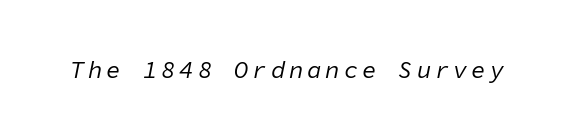
The image shows 24 px text type, italic (leaning right); set not underlined.
